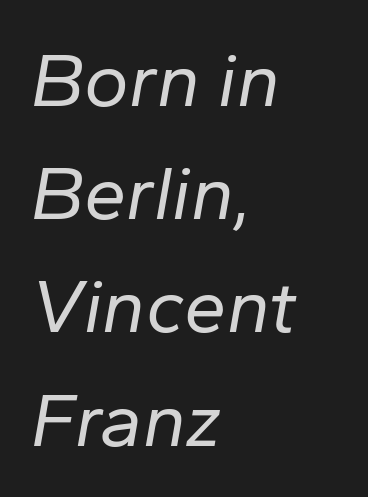
The rendering uses natural spacing where letterforms have individual widths. Successive baselines arrive at the customary interval. Descender tails drop into unmarked territory. Heft: none added — not bold. Each line starts at the same left margin while the right side varies. You could call the tracking neutral — neither tight nor loose.
